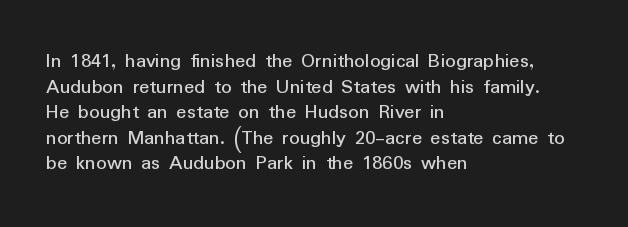
Line beginnings align vertically; line endings do not. Posture: vertical. A typesetter would call this zero additional tracking. The baseline area is clear.
